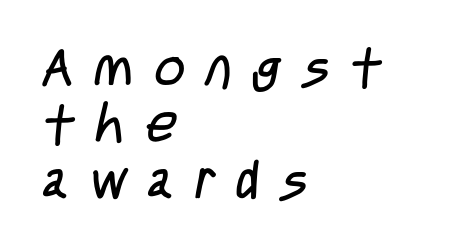
The image shows 53 px regular-weight, condensed sans-serif type; set left-aligned, tight line spacing (1.07x), unusually wide letter spacing (+0.39 em), not underlined; low stroke contrast and a large x-height.
